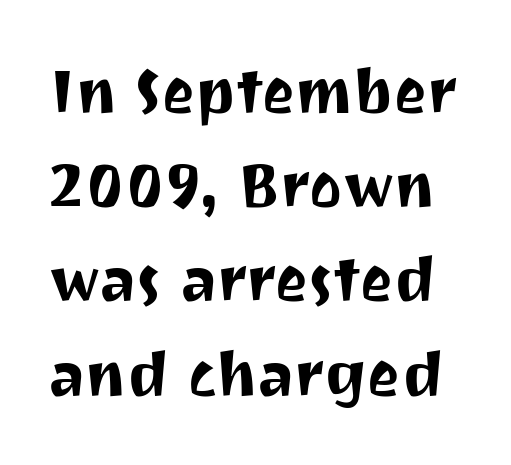
Q: Is the text italic (slanted)? A: No, it is upright.
Q: Is the typeface a serif or a sans-serif typeface? A: Sans-serif.
Q: Is the text underlined? A: No.
Q: Is the spacing between letters normal or unusually wide? A: Normal.
Q: Is the spacing between lines tight, normal or loose? A: Normal.
Q: Width (condensed, normal, or wide)? A: Normal.
Q: Stroke contrast? A: Medium.
Q: x-height? A: Medium.
Q: Monospaced? A: No.
